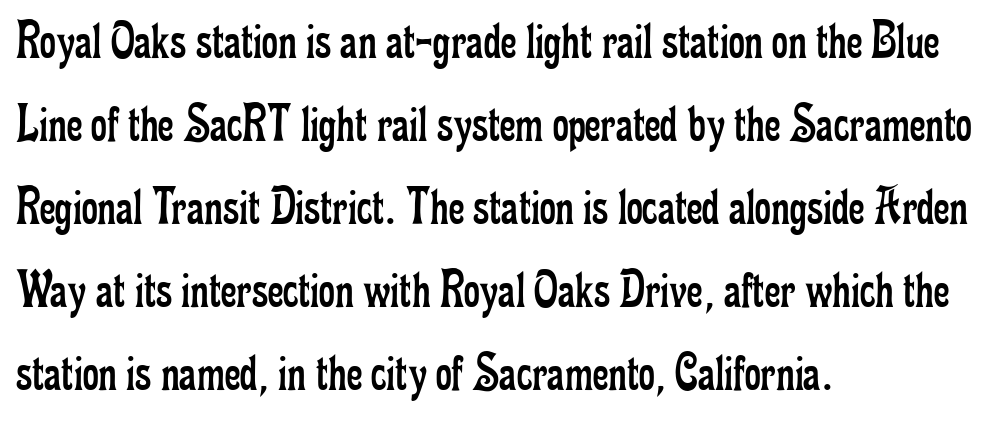
{"serif": "yes", "italic": "no", "bold": "no", "weight": "regular", "width": "condensed", "stroke_contrast": "low", "x_height": "small", "monospaced": "no", "underline": "no", "align": "left", "line_spacing": "normal", "line_spacing_ratio": 1.51, "letter_spacing": "normal", "letter_spacing_em": 0.0, "glyph_px": 55}
